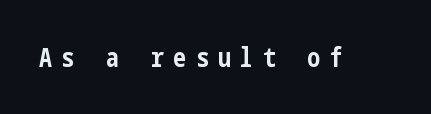
Any mark beneath the type? The region is blank. Look at the tracking — it's clearly loosened, letters drifting apart. A roman cut, with each character standing at attention. Its strokes are broad and dark, the hallmark of bold type.
